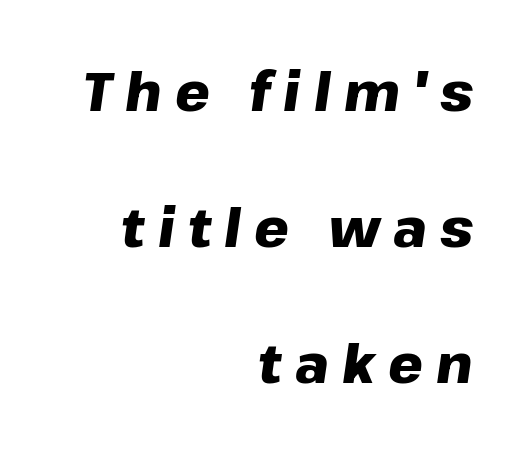
Q: Is the text bold? A: Yes.
Q: Is the text italic (slanted)? A: Yes, it leans right by about 8 degrees.
Q: Is the text underlined? A: No.
Q: How is the paragraph aligned? A: Right-aligned.
Q: Is the spacing between letters normal or unusually wide? A: Unusually wide.
Q: Is the spacing between lines tight, normal or loose? A: Loose.
Q: Width (condensed, normal, or wide)? A: Normal.
Q: Stroke contrast? A: Low.
Q: x-height? A: Medium.
Q: Monospaced? A: No.
